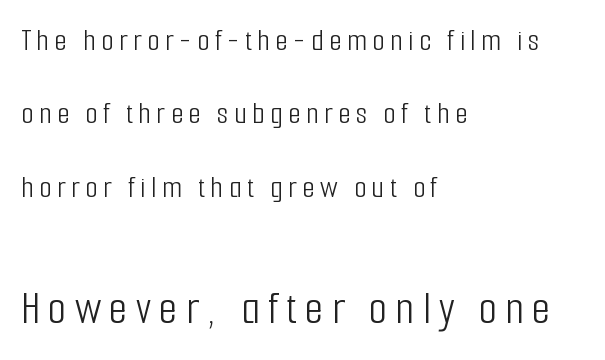
The baseline area is clear. The type sits square on the baseline with zero lean. A classic flush-left, rag-right setting is used for this passage. A sans-serif font was chosen for this passage. Think of a printed novel: that variable character pitch is what you see here.
